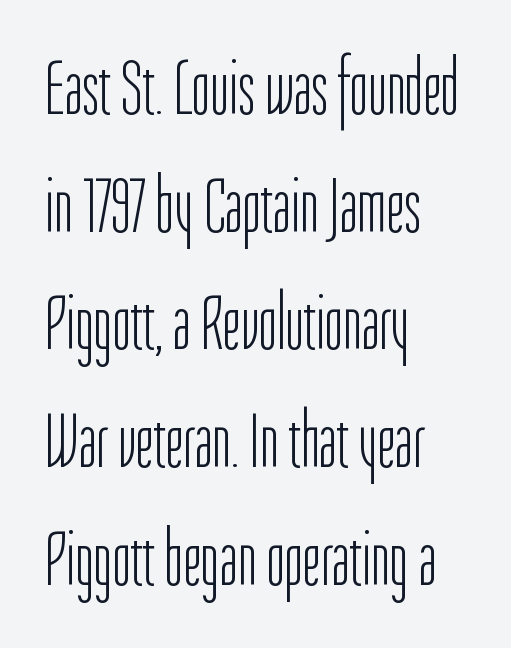
The image shows 79 px light, condensed sans-serif type, upright; set left-aligned, normal line spacing (1.49x), normal letter spacing, not underlined; low stroke contrast and a medium x-height.
